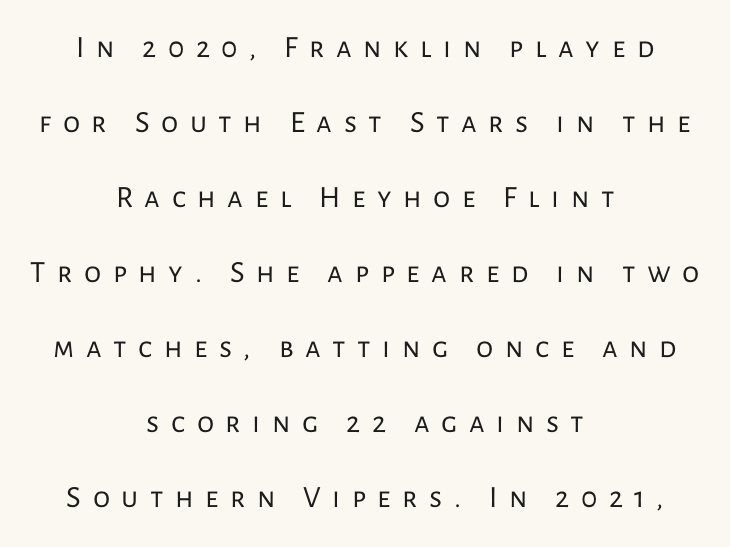
The image shows 31 px regular-weight sans-serif type, upright; set centered, loose line spacing (2.42x), unusually wide letter spacing (+0.37 em), not underlined; low stroke contrast and a medium x-height.
